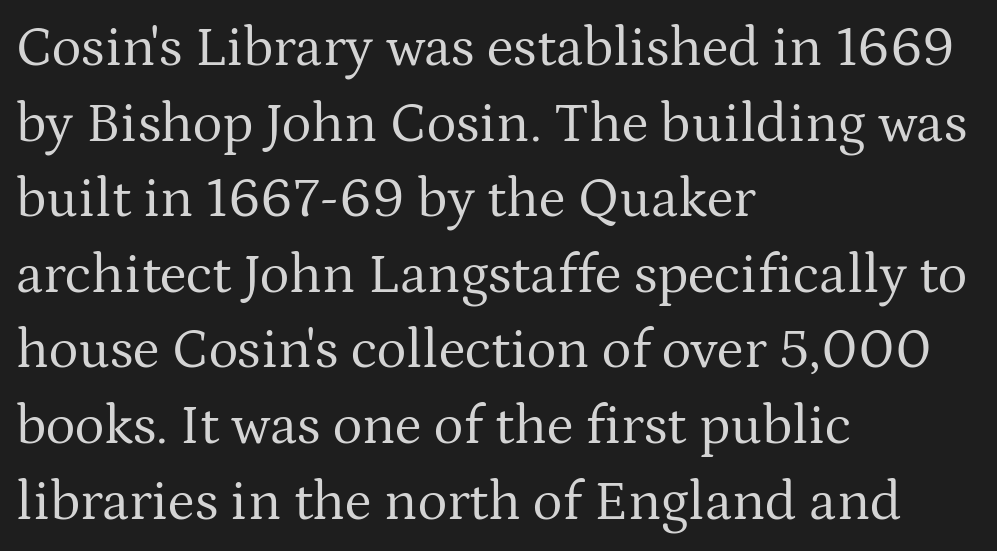
Q: Is the text bold? A: No.
Q: Is the text italic (slanted)? A: No, it is upright.
Q: Is the typeface a serif or a sans-serif typeface? A: Serif.
Q: Is the text underlined? A: No.
Q: How is the paragraph aligned? A: Left-aligned.
Q: Is the spacing between letters normal or unusually wide? A: Normal.
Q: Is the spacing between lines tight, normal or loose? A: Normal.
Q: Width (condensed, normal, or wide)? A: Normal.
Q: Stroke contrast? A: Medium.
Q: x-height? A: Medium.
Q: Monospaced? A: No.
